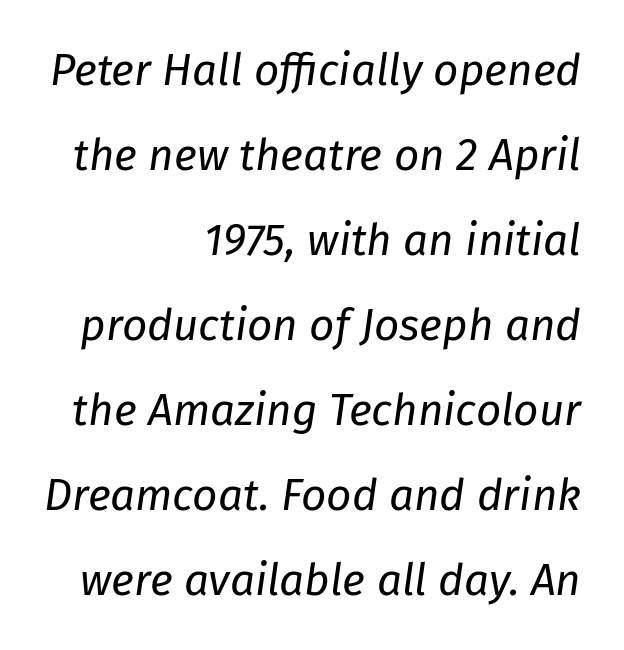
The line texture is even and compact thanks to regular tracking. Regarding leading, the lines here are spaced well apart. No extra ink here — the face is not bold. It's the slanting kind of type. Horizontal alignment here is rightward, an uncommon choice for prose. The baseline area is clear.
